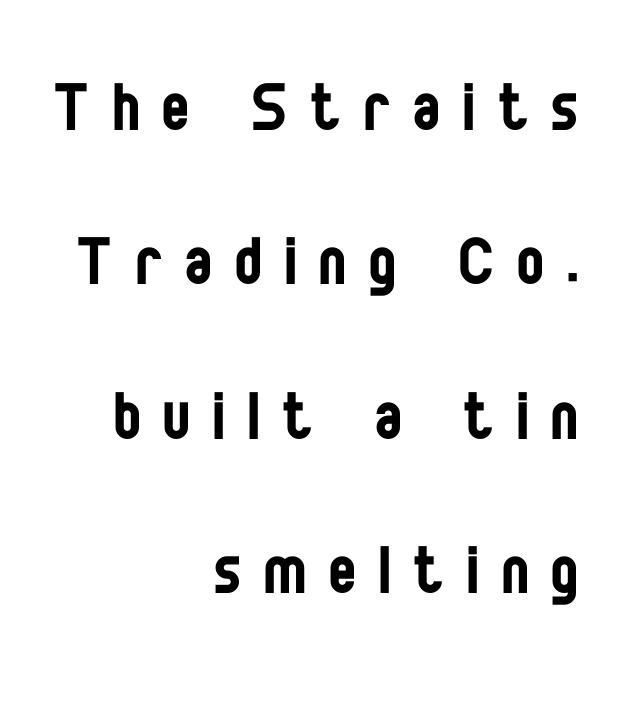
{"serif": "no", "italic": "no", "bold": "no", "weight": "regular", "width": "condensed", "stroke_contrast": "low", "x_height": "large", "monospaced": "no", "underline": "no", "align": "right", "line_spacing": "loose", "line_spacing_ratio": 1.93, "letter_spacing": "wide", "letter_spacing_em": 0.29, "glyph_px": 80}
